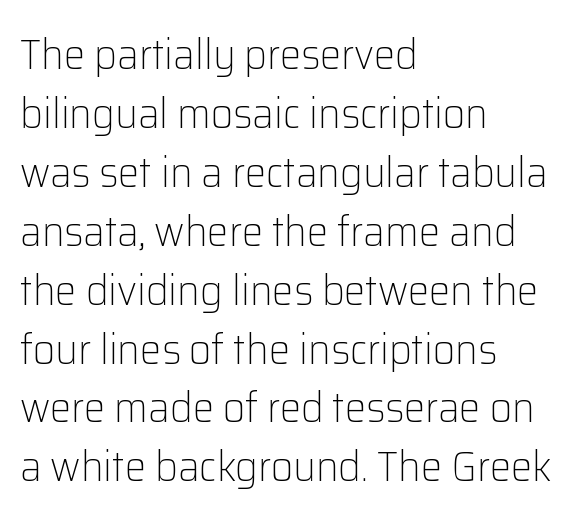
The passage shown has conventional tracking throughout. This block has exactly the height ordinary leading produces. Posture: upright roman. These lines stack with their left ends in a neat column. No feet cap the strokes, marking this as sans-serif type.
